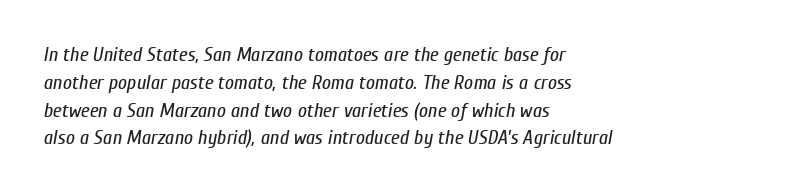
The image shows 20 px text type, italic (leaning right); set left-aligned, normal line spacing (1.39x), normal letter spacing, not underlined.
